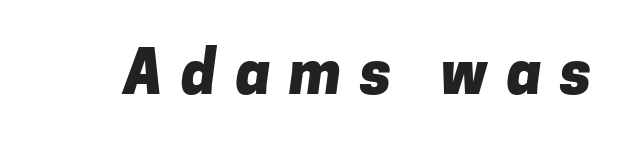
Q: Is the text bold? A: Yes.
Q: Is the typeface a serif or a sans-serif typeface? A: Sans-serif.
Q: Is the text underlined? A: No.
Q: Is the spacing between letters normal or unusually wide? A: Unusually wide.
Q: Width (condensed, normal, or wide)? A: Normal.
Q: Stroke contrast? A: Low.
Q: x-height? A: Medium.
Q: Monospaced? A: No.
